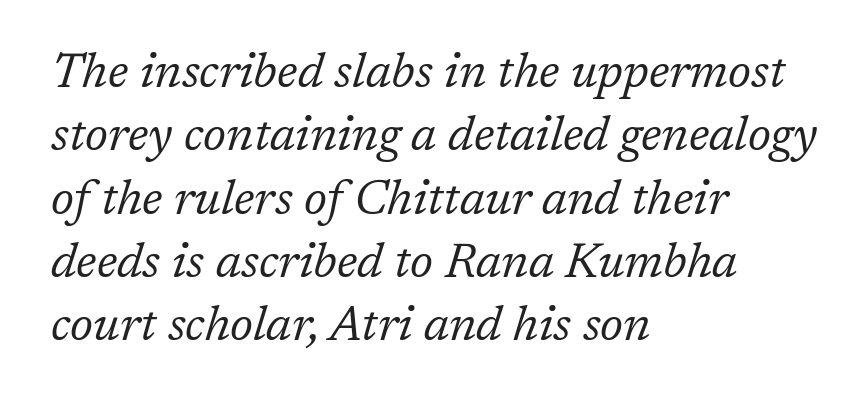
Think of a printed novel: that variable character pitch is what you see here. A light-to-regular cut is what we see here. The ragged edge is on the right, which tells us the setting is flush left. The text carries the slant typical of an italic or oblique font.
